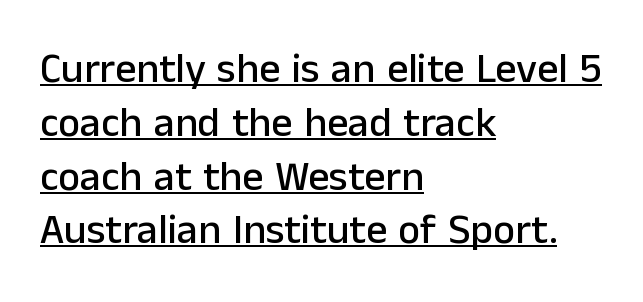
Q: Is the text italic (slanted)? A: No, it is upright.
Q: Is the typeface a serif or a sans-serif typeface? A: Sans-serif.
Q: Is the text underlined? A: Yes.
Q: How is the paragraph aligned? A: Left-aligned.
Q: Is the spacing between letters normal or unusually wide? A: Normal.
Q: Is the spacing between lines tight, normal or loose? A: Normal.
Q: Width (condensed, normal, or wide)? A: Normal.
Q: Stroke contrast? A: Low.
Q: x-height? A: Medium.
Q: Monospaced? A: No.
